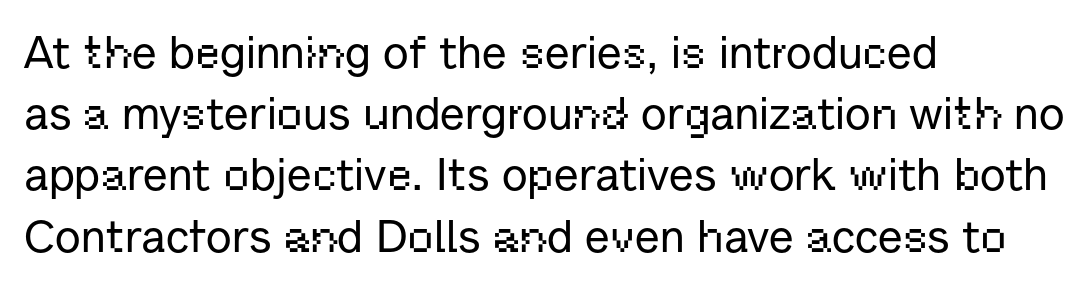
Q: Is the text italic (slanted)? A: No, it is upright.
Q: Is the typeface a serif or a sans-serif typeface? A: Sans-serif.
Q: Is the text underlined? A: No.
Q: How is the paragraph aligned? A: Left-aligned.
Q: Is the spacing between letters normal or unusually wide? A: Normal.
Q: Is the spacing between lines tight, normal or loose? A: Normal.
Q: Width (condensed, normal, or wide)? A: Normal.
Q: Stroke contrast? A: Low.
Q: x-height? A: Medium.
Q: Monospaced? A: No.
